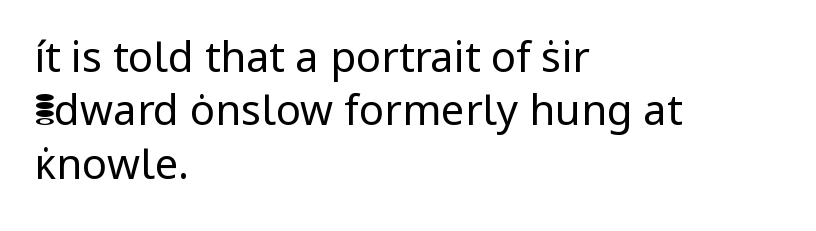
Varying glyph widths throughout — classic text-font behaviour. Bare-footed words on every line. One glance says typical: line gaps are just what's usual. Stems and bowls with no extra thickness — not bold. Reading down the block, your eye returns to a fixed left position each line. The passage shown has conventional tracking throughout.
